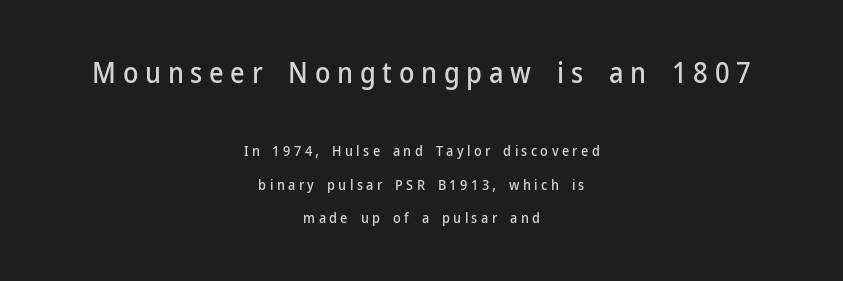
The image shows 28 px sans-serif type, upright; set centered, loose line spacing (2.36x), unusually wide letter spacing (+0.24 em), not underlined; the first (top) block is 2.0x larger; low stroke contrast and a medium x-height.
